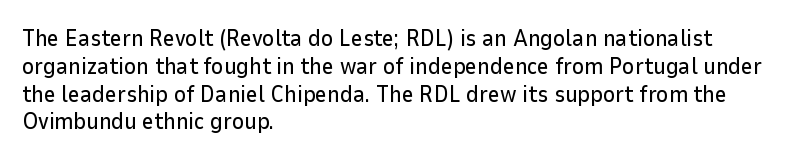
Here the glyphs are tracked normally, forming tight word shapes. The specimen omits any rule beneath the text block's lines. Vertical strokes here are truly vertical. The lines in this sample share a left origin and differ only in where they stop.
